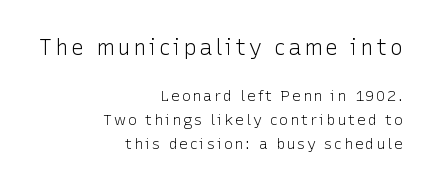
Q: Is the text bold? A: No.
Q: Is the text italic (slanted)? A: No, it is upright.
Q: Is the text underlined? A: No.
Q: How is the paragraph aligned? A: Right-aligned.
Q: Is the spacing between lines tight, normal or loose? A: Normal.
Q: Which block of text is set in a larger size, the first (top) or the second (bottom)? A: The first (top) one.
